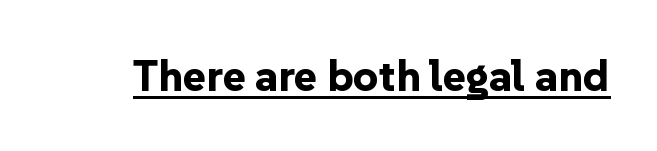
The specimen includes a rule beneath the text block's lines. This sample has the flowing, uneven cadence of proportional lettering. This is sans-serif lettering, the kind often seen on screens and signage. Ordinary non-slanted type is in use. Characters follow at the spacing the type designer built in. Weight: bold.
